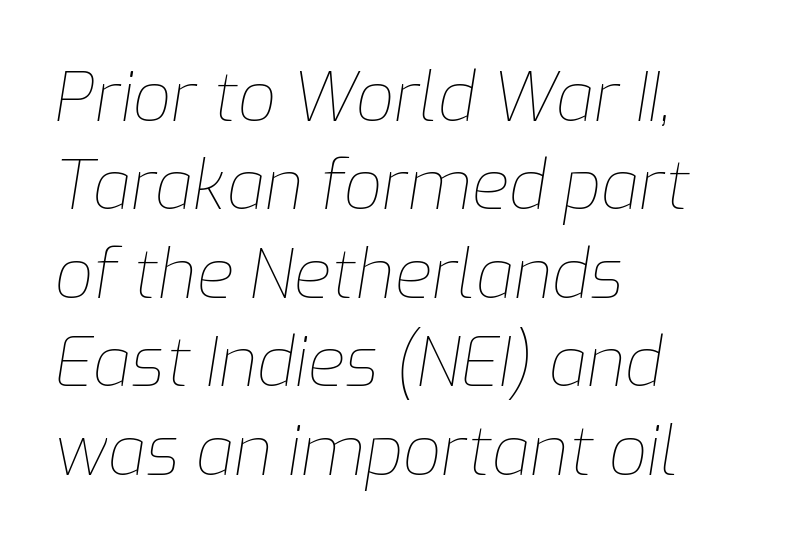
The image shows 68 px thin type, italic (leaning right); set left-aligned, normal line spacing (1.3x), normal letter spacing, not underlined; low stroke contrast and a medium x-height.
